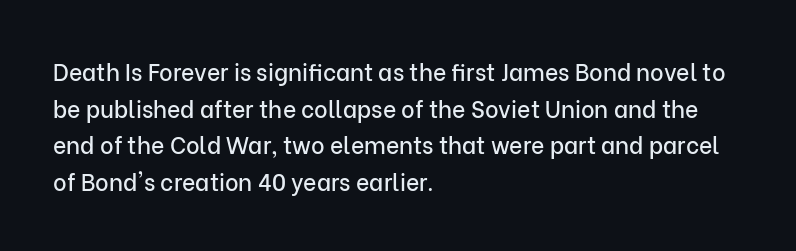
Rendered with straight, roman letterforms. Notice how the passage keeps a crisp vertical edge on the left only. A typesetter would call this leading conventional body-copy spacing. Is the letter spacing exaggerated? No — it looks like the ordinary default.
